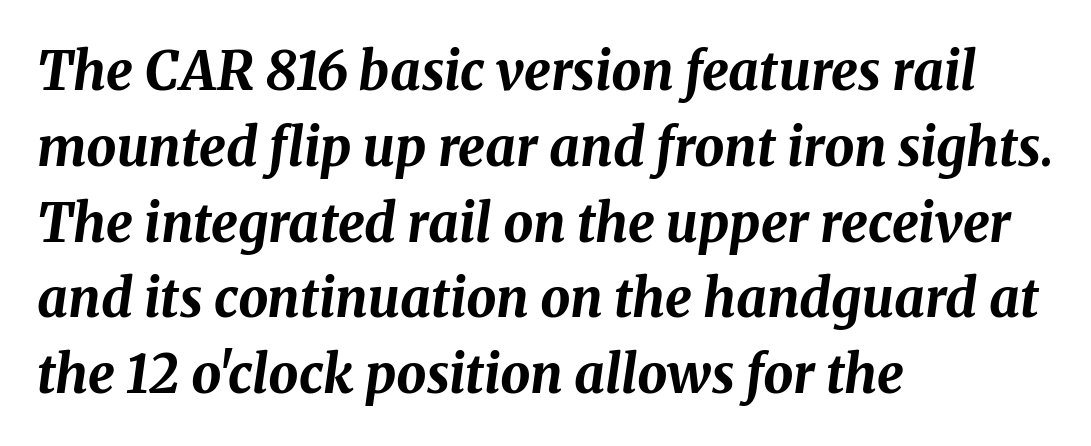
The image shows 53 px bold type, italic (leaning right); set left-aligned, normal line spacing (1.43x), normal letter spacing, not underlined; medium stroke contrast and a medium x-height.
